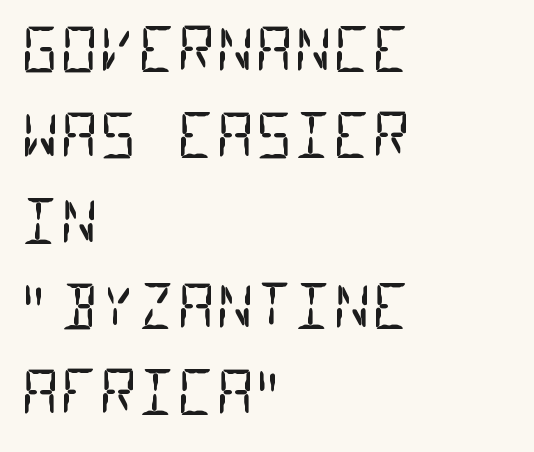
Q: Is the text bold? A: No.
Q: Is the typeface a serif or a sans-serif typeface? A: Sans-serif.
Q: Is the text underlined? A: No.
Q: How is the paragraph aligned? A: Left-aligned.
Q: Is the spacing between letters normal or unusually wide? A: Normal.
Q: Is the spacing between lines tight, normal or loose? A: Normal.
Q: Width (condensed, normal, or wide)? A: Condensed.
Q: Stroke contrast? A: Low.
Q: x-height? A: Large.
Q: Monospaced? A: Yes.
